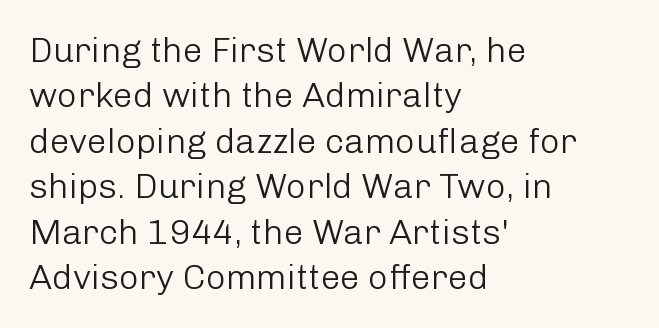
The image shows 35 px light sans-serif type, upright; set left-aligned, normal line spacing (1.3x), normal letter spacing, not underlined; low stroke contrast and a medium x-height.
